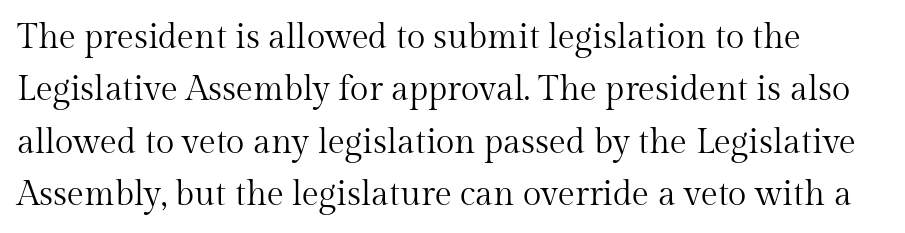
Q: Is the text bold? A: No.
Q: Is the text italic (slanted)? A: No, it is upright.
Q: Is the typeface a serif or a sans-serif typeface? A: Serif.
Q: Is the text underlined? A: No.
Q: Is the spacing between letters normal or unusually wide? A: Normal.
Q: Is the spacing between lines tight, normal or loose? A: Normal.
Q: Width (condensed, normal, or wide)? A: Normal.
Q: Stroke contrast? A: Medium.
Q: x-height? A: Medium.
Q: Monospaced? A: No.
